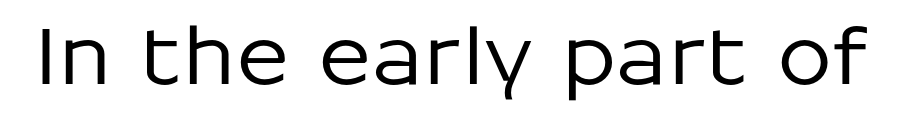
Q: Is the text italic (slanted)? A: No, it is upright.
Q: Is the typeface a serif or a sans-serif typeface? A: Sans-serif.
Q: Is the text underlined? A: No.
Q: Is the spacing between letters normal or unusually wide? A: Normal.
Q: Width (condensed, normal, or wide)? A: Normal.
Q: Stroke contrast? A: Low.
Q: x-height? A: Medium.
Q: Monospaced? A: No.
